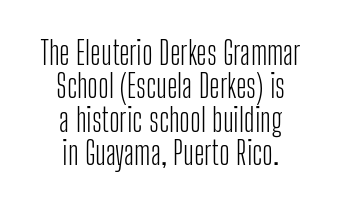
Summary of vertical rhythm: compact, with narrow interline spacing. These lines are rendered in a variable-pitch font. The glyphs in this specimen are sans serif. When letters stand straight like this, we call the style roman or upright.
